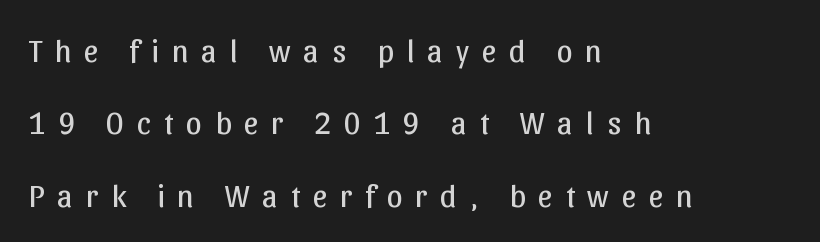
Reading down the column, the eye jumps a long way to each next line. Regarding serifs, this sample does without them. The passage shown is typed in a proportional face where columns would drift. Is the type heavy? It reads as light-to-regular instead. Display-style spreading of the glyphs; the letterfit is very open.
